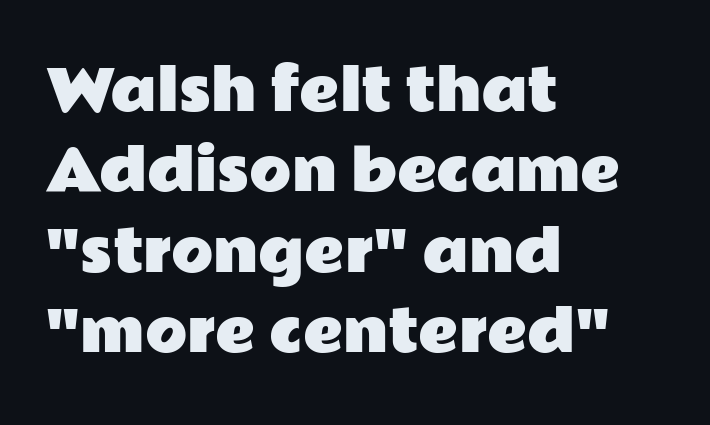
Q: Is the text italic (slanted)? A: No, it is upright.
Q: Is the typeface a serif or a sans-serif typeface? A: Sans-serif.
Q: Is the text underlined? A: No.
Q: How is the paragraph aligned? A: Left-aligned.
Q: Is the spacing between letters normal or unusually wide? A: Normal.
Q: Is the spacing between lines tight, normal or loose? A: Normal.
Q: Width (condensed, normal, or wide)? A: Wide.
Q: Stroke contrast? A: Low.
Q: x-height? A: Medium.
Q: Monospaced? A: No.
